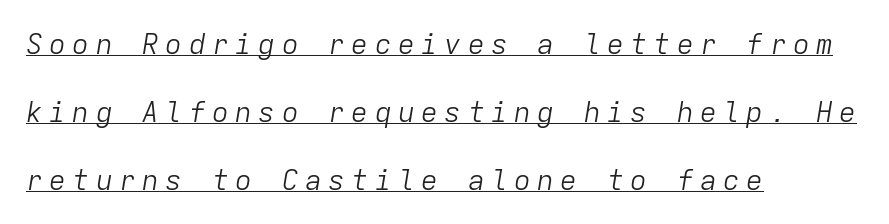
The image shows 28 px light type, italic (leaning right), monospaced; set left-aligned, loose line spacing (2.42x), unusually wide letter spacing (+0.23 em), underlined; low stroke contrast and a medium x-height.
